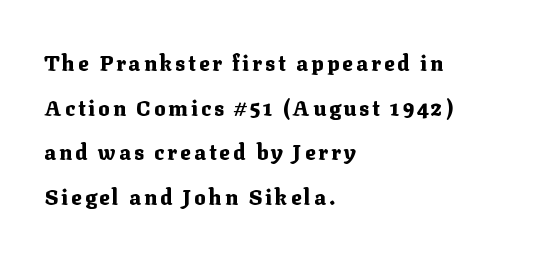
{"italic": "no", "bold": "yes", "underline": "no", "align": "left", "line_spacing": "loose", "line_spacing_ratio": 2.12, "glyph_px": 21}
